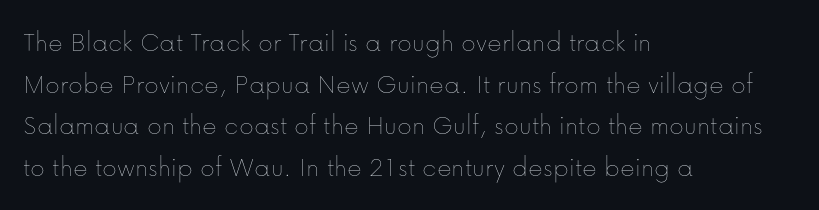
The image shows 28 px thin type, upright; set left-aligned, normal line spacing (1.49x), normal letter spacing, not underlined; low stroke contrast and a medium x-height.
